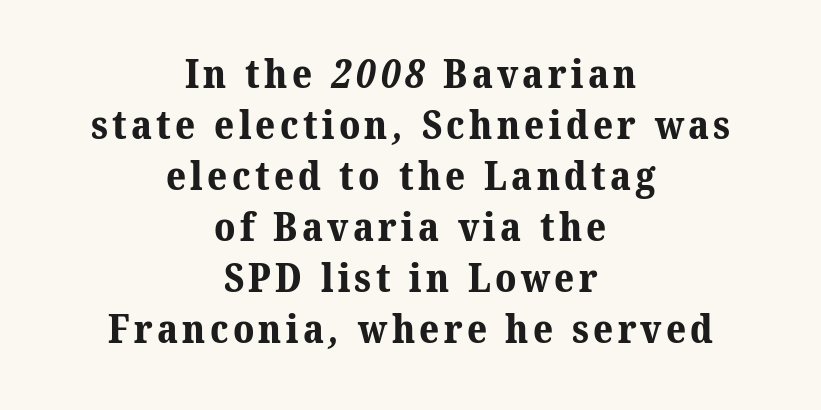
Q: Is the text bold? A: Yes.
Q: Is the typeface a serif or a sans-serif typeface? A: Serif.
Q: Is the text underlined? A: No.
Q: How is the paragraph aligned? A: Centered.
Q: Is the spacing between lines tight, normal or loose? A: Normal.
Q: Width (condensed, normal, or wide)? A: Normal.
Q: Stroke contrast? A: Medium.
Q: x-height? A: Medium.
Q: Monospaced? A: No.
